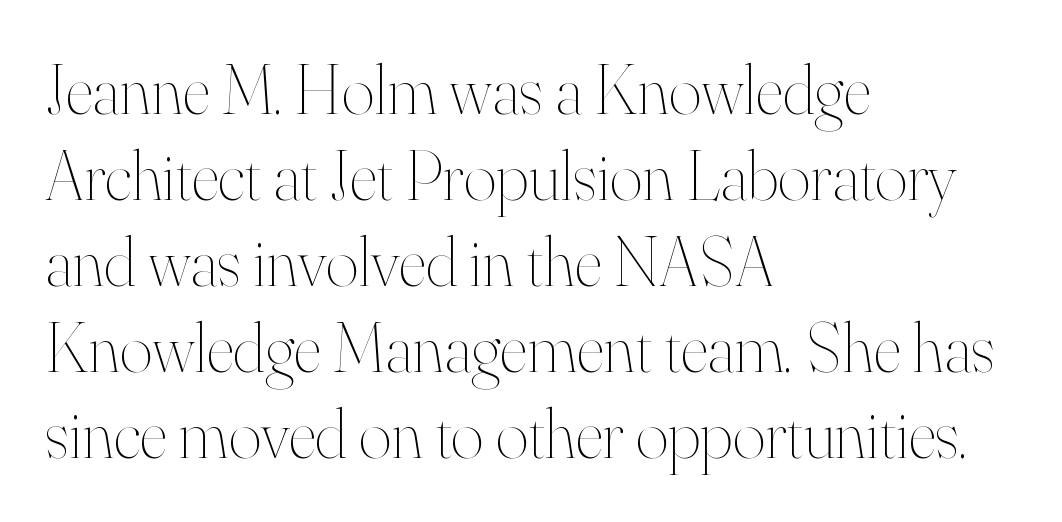
Q: Is the text bold? A: No.
Q: Is the text italic (slanted)? A: No, it is upright.
Q: Is the text underlined? A: No.
Q: How is the paragraph aligned? A: Left-aligned.
Q: Is the spacing between letters normal or unusually wide? A: Normal.
Q: Width (condensed, normal, or wide)? A: Normal.
Q: Stroke contrast? A: High.
Q: x-height? A: Small.
Q: Monospaced? A: No.
